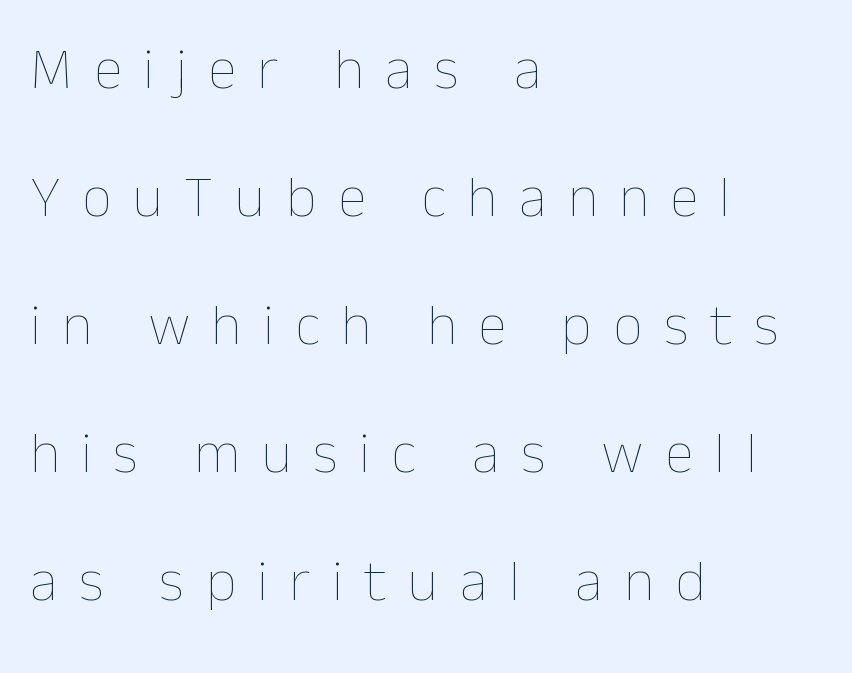
Q: Is the text bold? A: No.
Q: Is the text italic (slanted)? A: No, it is upright.
Q: Is the text underlined? A: No.
Q: How is the paragraph aligned? A: Left-aligned.
Q: Is the spacing between letters normal or unusually wide? A: Unusually wide.
Q: Is the spacing between lines tight, normal or loose? A: Loose.
Q: Width (condensed, normal, or wide)? A: Normal.
Q: Stroke contrast? A: Low.
Q: x-height? A: Medium.
Q: Monospaced? A: No.
